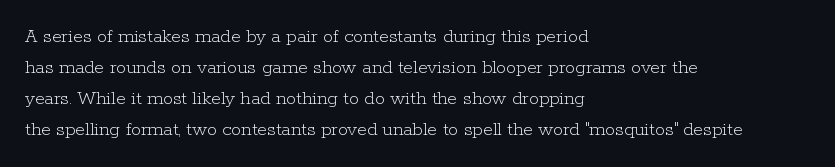
{"italic": "no", "bold": "no", "underline": "no", "align": "left", "line_spacing": "normal", "line_spacing_ratio": 1.55, "letter_spacing": "normal", "letter_spacing_em": 0.0, "glyph_px": 20}
